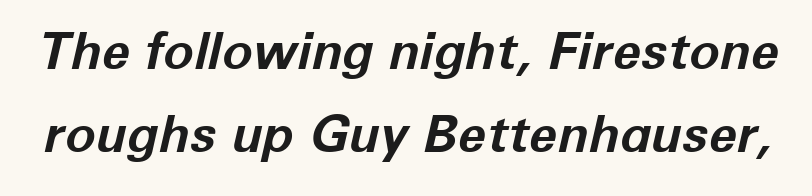
Check the space under the baseline: it is left empty. The characters look thick and weighty, a clear bold. Summary of vertical rhythm: regular, with standard interline spacing. Words appear dense and cohesive because spacing is normal. Each letter keeps its own natural width here, so spacing adapts to shape.
